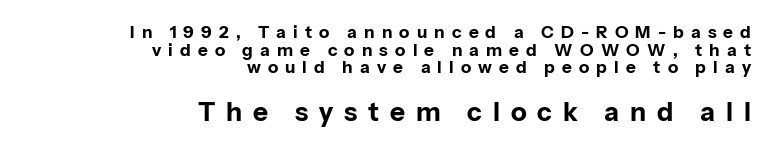
The image shows 26 px bold type, upright; set right-aligned, tight line spacing (1.04x), unusually wide letter spacing (+0.42 em), not underlined; the second (bottom) block is 1.53x larger.
